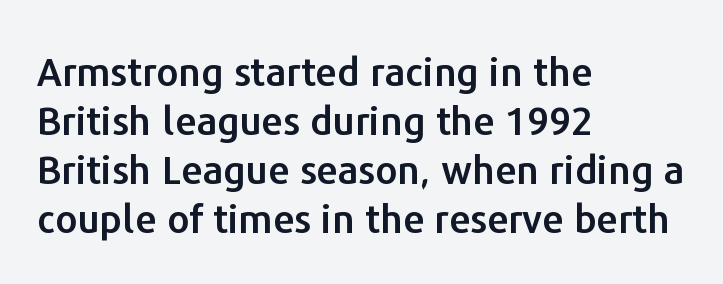
The image shows 39 px sans-serif type, upright; set left-aligned, normal line spacing (1.26x), normal letter spacing, not underlined; low stroke contrast and a medium x-height.
